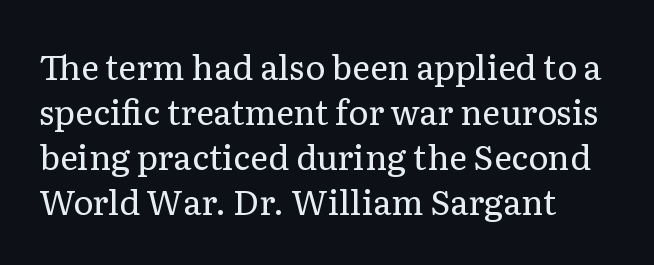
The image shows 34 px regular-weight serif type, upright; set left-aligned, normal line spacing (1.32x), normal letter spacing, not underlined; low stroke contrast and a medium x-height.
